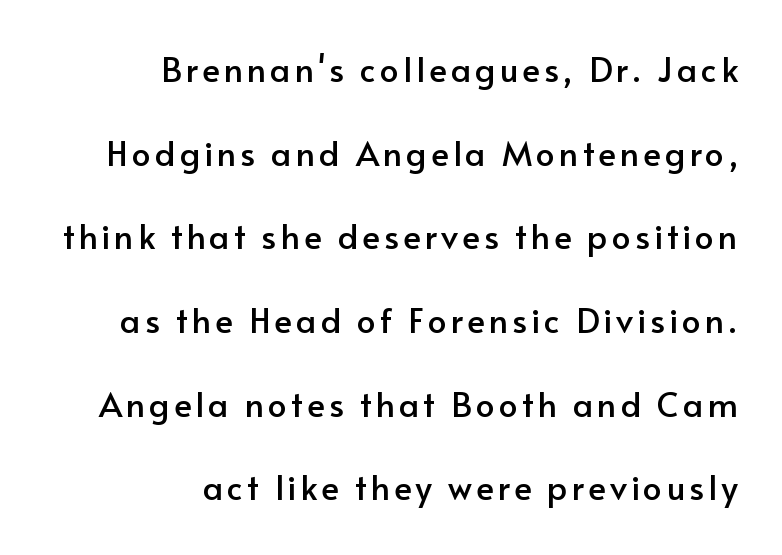
{"serif": "no", "italic": "no", "width": "normal", "stroke_contrast": "low", "x_height": "small", "monospaced": "no", "underline": "no", "align": "right", "line_spacing": "loose", "line_spacing_ratio": 2.46, "glyph_px": 34}
